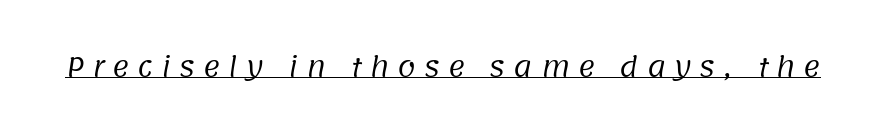
{"bold": "no", "underline": "yes", "letter_spacing": "wide", "letter_spacing_em": 0.31, "glyph_px": 26}
